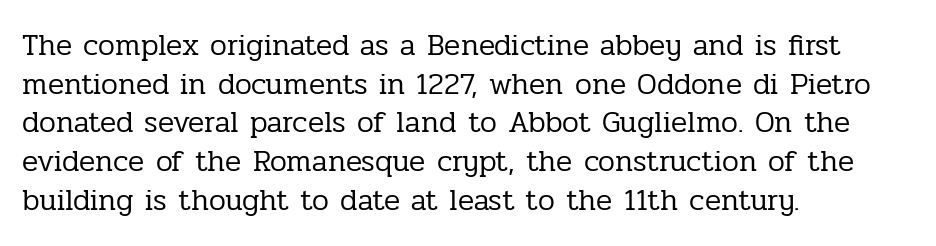
Q: Is the text bold? A: No.
Q: Is the text italic (slanted)? A: No, it is upright.
Q: Is the typeface a serif or a sans-serif typeface? A: Serif.
Q: Is the text underlined? A: No.
Q: How is the paragraph aligned? A: Left-aligned.
Q: Is the spacing between letters normal or unusually wide? A: Normal.
Q: Is the spacing between lines tight, normal or loose? A: Normal.
Q: Width (condensed, normal, or wide)? A: Normal.
Q: Stroke contrast? A: Low.
Q: x-height? A: Medium.
Q: Monospaced? A: No.
